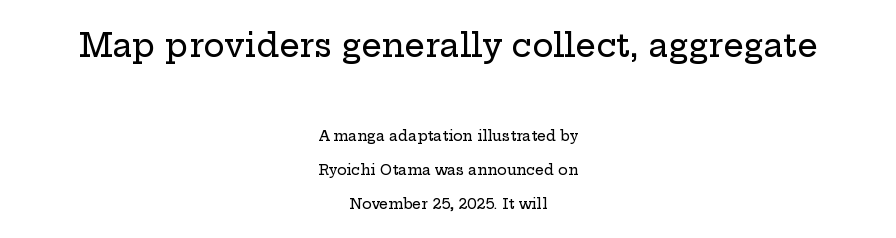
{"serif": "yes", "italic": "no", "width": "wide", "stroke_contrast": "low", "x_height": "medium", "monospaced": "no", "underline": "no", "align": "center", "line_spacing": "loose", "line_spacing_ratio": 2.4, "letter_spacing": "normal", "letter_spacing_em": 0.0, "larger_block": "first", "size_ratio": 2.29, "glyph_px": 32}
